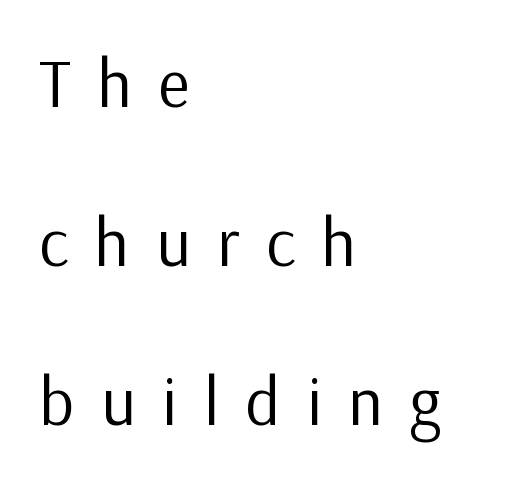
Heft: none added — not bold. Do the characters align in a grid? No, the font is proportional. If you drew a ruler down the left edge, every line would touch it. Grotesque or geometric, the face here clearly has no serifs.
